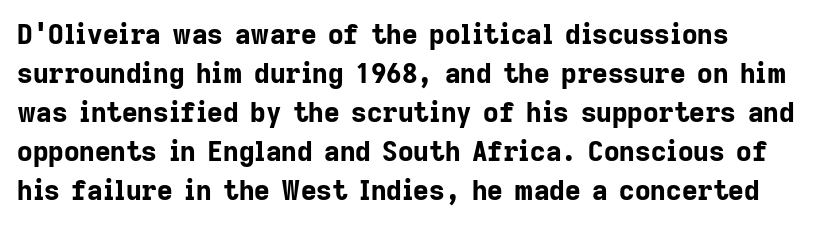
{"italic": "no", "bold": "yes", "underline": "no", "align": "left", "line_spacing": "normal", "line_spacing_ratio": 1.44, "letter_spacing": "normal", "letter_spacing_em": 0.0, "glyph_px": 27}
